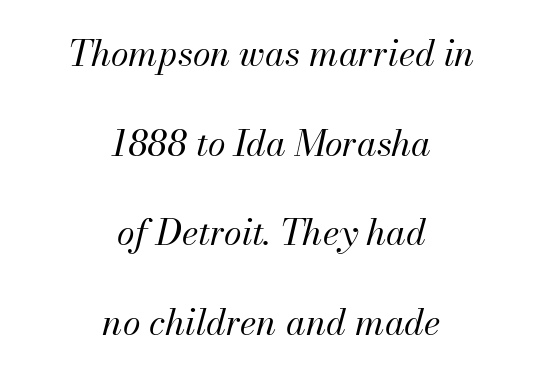
Q: Is the text bold? A: No.
Q: Is the text italic (slanted)? A: Yes, it leans right by about 13 degrees.
Q: Is the text underlined? A: No.
Q: How is the paragraph aligned? A: Centered.
Q: Is the spacing between letters normal or unusually wide? A: Normal.
Q: Is the spacing between lines tight, normal or loose? A: Loose.
Q: Width (condensed, normal, or wide)? A: Normal.
Q: Stroke contrast? A: Medium.
Q: x-height? A: Small.
Q: Monospaced? A: No.
